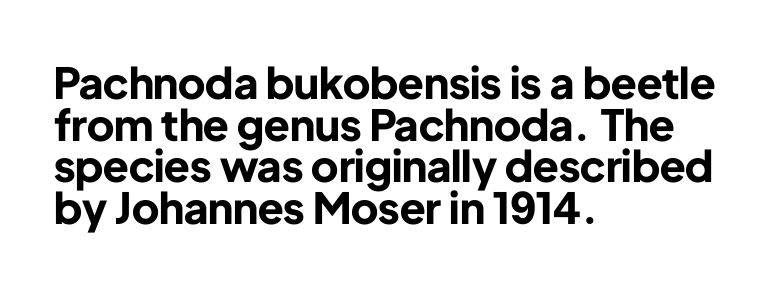
No extra tracking has been applied to these lines. These lines are rendered in a variable-pitch font. I'd describe the lettering as bold — thick and assertive. Italic: no, the glyphs are upright roman. Examine the stroke ends and you'll find no serifs.
